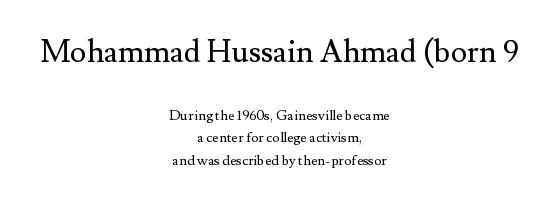
The image shows 31 px regular-weight serif type, upright; set centered, normal line spacing (1.59x), normal letter spacing, not underlined; the first (top) block is 2.21x larger; medium stroke contrast and a small x-height.
